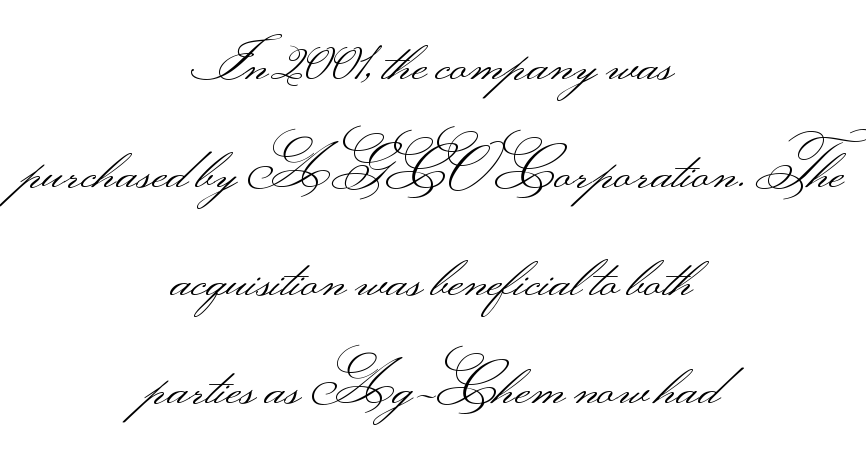
Q: Is the text bold? A: No.
Q: Is the text italic (slanted)? A: Yes.
Q: Is the typeface a serif or a sans-serif typeface? A: Sans-serif.
Q: Is the text underlined? A: No.
Q: How is the paragraph aligned? A: Centered.
Q: Is the spacing between letters normal or unusually wide? A: Normal.
Q: Width (condensed, normal, or wide)? A: Wide.
Q: Stroke contrast? A: Medium.
Q: Monospaced? A: No.
